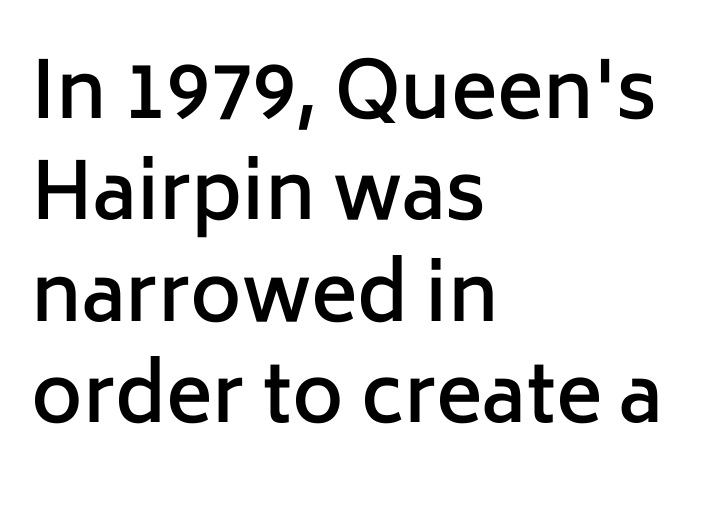
The image shows 78 px semibold sans-serif type, upright; set left-aligned, normal line spacing (1.3x), normal letter spacing, not underlined; low stroke contrast and a medium x-height.
